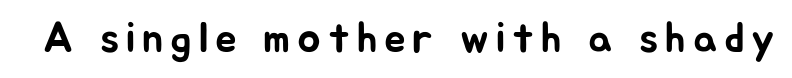
The axis of the letterforms is exactly vertical. Clear beneath every line of the passage. Think of a printed novel: that variable character pitch is what you see here. The text was rendered using a sans face with plain stroke endings.
